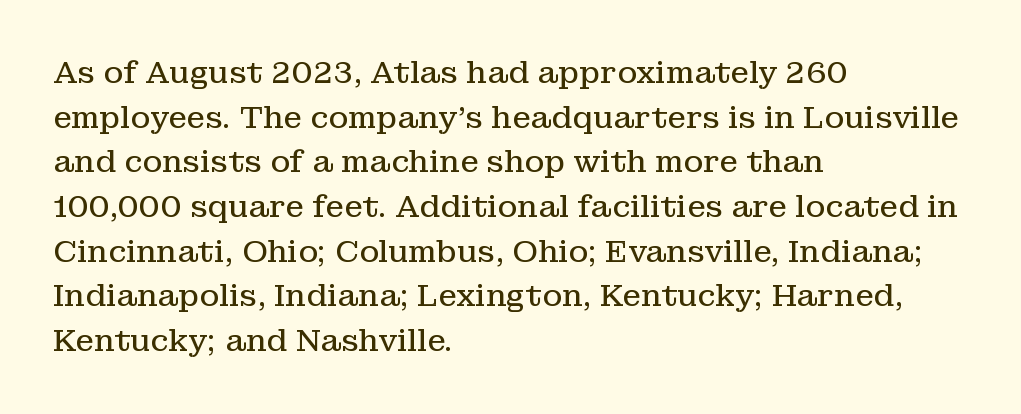
A roman cut, with each character standing at attention. The passage shown has conventional tracking throughout. Teacher's note: observe the even left margin — that is flush-left alignment. Proportional: the letters do not fall into vertical columns.
